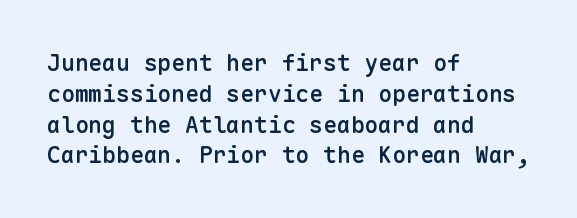
The image shows 23 px text type, upright; set left-aligned, normal line spacing (1.34x), normal letter spacing, not underlined.
